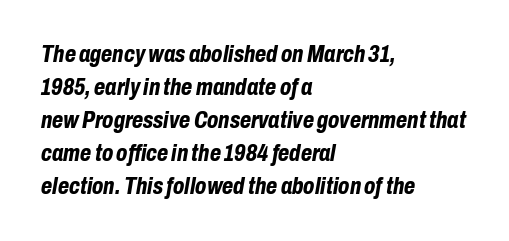
Q: Is the text bold? A: Yes.
Q: Is the text italic (slanted)? A: Yes, it leans right by about 10 degrees.
Q: Is the text underlined? A: No.
Q: How is the paragraph aligned? A: Left-aligned.
Q: Is the spacing between letters normal or unusually wide? A: Normal.
Q: Is the spacing between lines tight, normal or loose? A: Normal.
